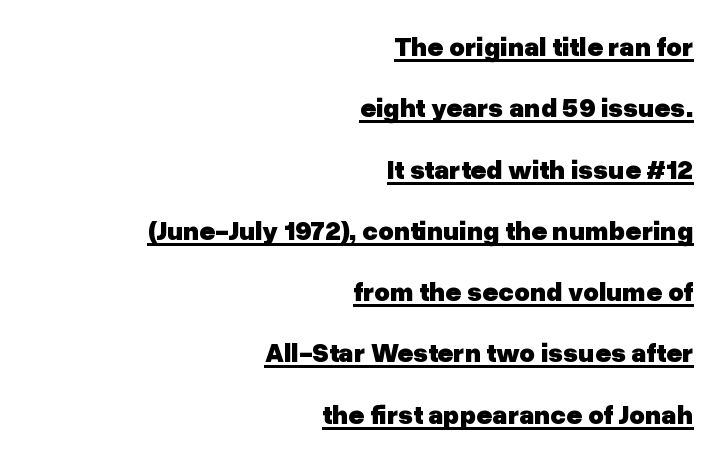
The image shows 27 px bold type, upright; set right-aligned, loose line spacing (2.27x), normal letter spacing, underlined.
